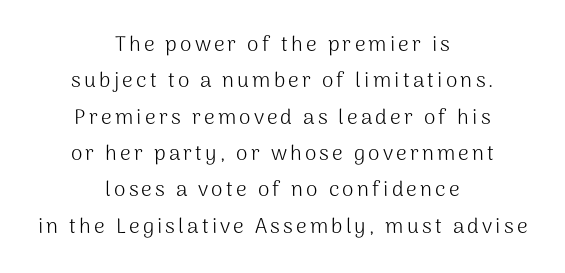
Every stem runs plumb, perpendicular to the baseline. A quiet, ordinary-to-light weight characterises the typeface. Each line is balanced around a shared central axis. The strip under each line holds only bare page.
